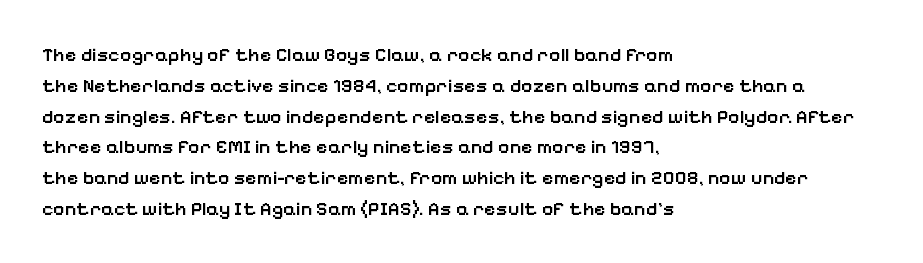
Strokes here are thickened, but only to semibold level. Successive baselines arrive at the customary interval. The axis of the letterforms is exactly vertical. Anything drawn beneath the words? Only blank space. Which margin do the lines hug? The left one — the right edge is uneven. This rendering leaves character spacing at its baseline value.
